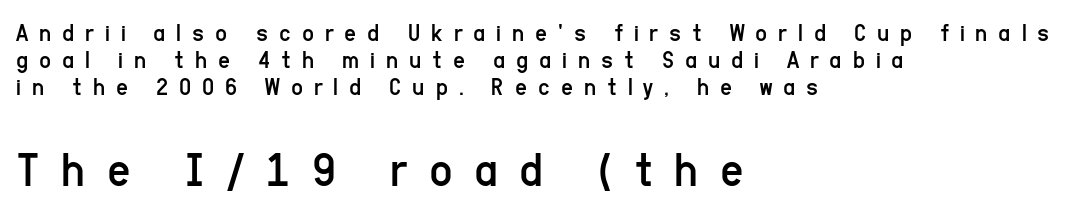
Q: Is the text bold? A: No.
Q: Is the text italic (slanted)? A: No, it is upright.
Q: Is the typeface a serif or a sans-serif typeface? A: Sans-serif.
Q: Is the text underlined? A: No.
Q: How is the paragraph aligned? A: Left-aligned.
Q: Is the spacing between letters normal or unusually wide? A: Unusually wide.
Q: Is the spacing between lines tight, normal or loose? A: Tight.
Q: Which block of text is set in a larger size, the first (top) or the second (bottom)? A: The second (bottom) one.
Q: Width (condensed, normal, or wide)? A: Condensed.
Q: Stroke contrast? A: Low.
Q: x-height? A: Medium.
Q: Monospaced? A: No.
